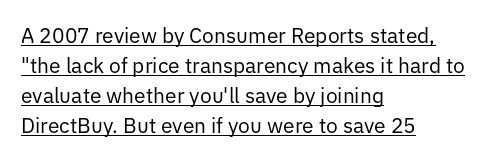
Q: Is the text bold? A: No.
Q: Is the text italic (slanted)? A: No, it is upright.
Q: Is the text underlined? A: Yes.
Q: How is the paragraph aligned? A: Left-aligned.
Q: Is the spacing between letters normal or unusually wide? A: Normal.
Q: Is the spacing between lines tight, normal or loose? A: Normal.
